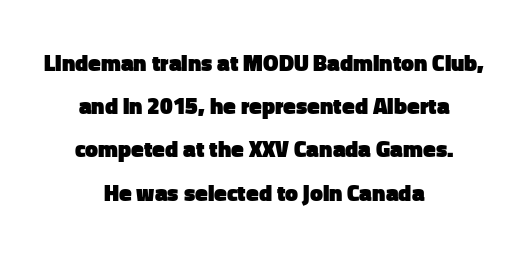
Bold? Absolutely — the strokes are thick and heavy. Italic? Not at all — the glyphs are vertical. Compared with typical body copy, the letter spacing here is the same. A bare baseline throughout the passage. Leftover space on each line is divided equally before and after the words.
